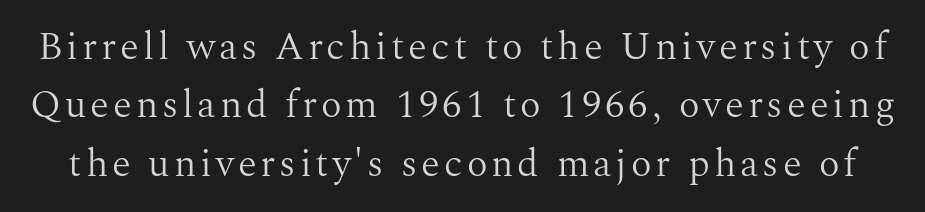
The image shows 39 px light serif type, upright; set normal line spacing (1.5x), not underlined; medium stroke contrast and a medium x-height.
